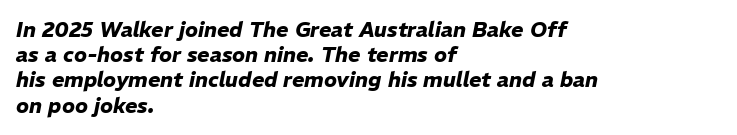
There is no visible air inserted between adjacent glyphs. The space beneath each line is pristine and unruled. Alignment: flush left. What weight is shown? A full bold with thick strokes.
